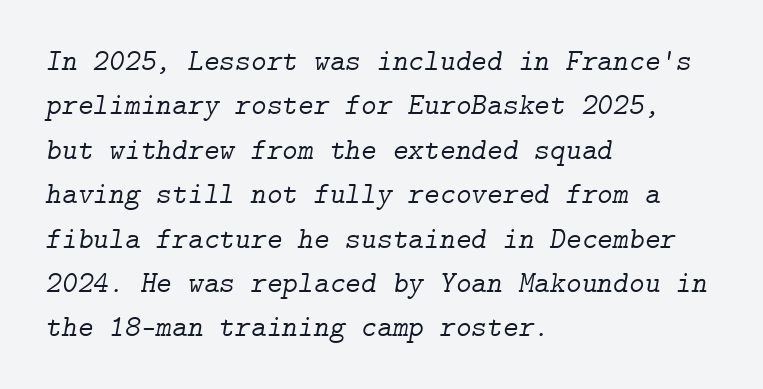
{"serif": "yes", "italic": "yes", "lean": "right", "slant_degrees": 9, "bold": "no", "weight": "light", "width": "normal", "stroke_contrast": "low", "x_height": "medium", "underline": "no", "align": "left", "line_spacing": "normal", "line_spacing_ratio": 1.48, "letter_spacing": "normal", "letter_spacing_em": 0.0, "glyph_px": 30}
